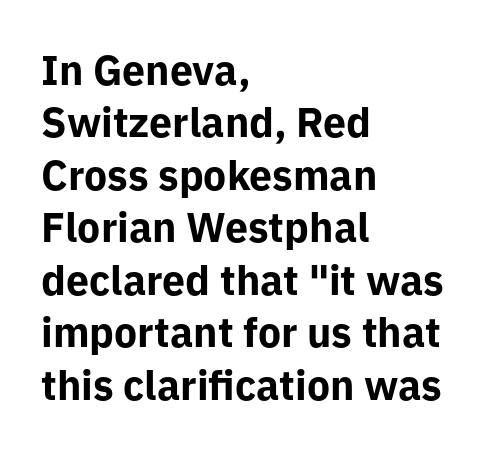
{"serif": "no", "italic": "no", "bold": "yes", "weight": "bold", "width": "normal", "stroke_contrast": "low", "x_height": "medium", "monospaced": "no", "underline": "no", "align": "left", "line_spacing": "normal", "line_spacing_ratio": 1.28, "letter_spacing": "normal", "letter_spacing_em": 0.0, "glyph_px": 41}
